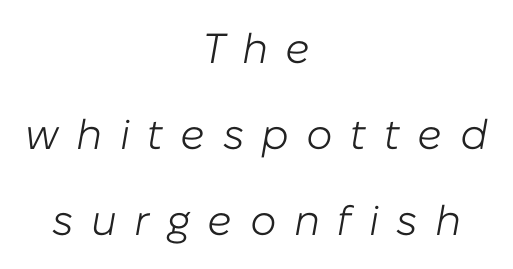
Q: Is the text bold? A: No.
Q: Is the text italic (slanted)? A: Yes, it leans right by about 10 degrees.
Q: Is the text underlined? A: No.
Q: How is the paragraph aligned? A: Centered.
Q: Is the spacing between letters normal or unusually wide? A: Unusually wide.
Q: Is the spacing between lines tight, normal or loose? A: Loose.
Q: Width (condensed, normal, or wide)? A: Normal.
Q: Stroke contrast? A: Low.
Q: x-height? A: Medium.
Q: Monospaced? A: No.
